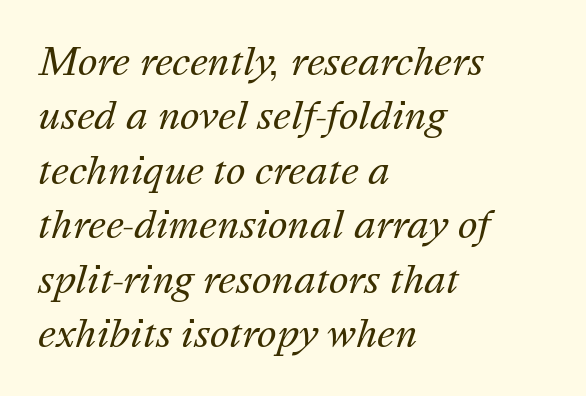
{"italic": "yes", "lean": "right", "slant_degrees": 16, "bold": "no", "weight": "regular", "width": "normal", "stroke_contrast": "medium", "x_height": "medium", "monospaced": "no", "underline": "no", "align": "left", "line_spacing": "normal", "line_spacing_ratio": 1.47, "letter_spacing": "normal", "letter_spacing_em": 0.0, "glyph_px": 37}
